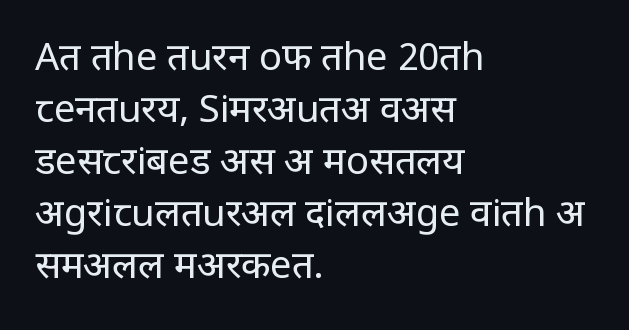
The image shows 38 px regular-weight, condensed sans-serif type, upright; set left-aligned, normal line spacing (1.37x), normal letter spacing, not underlined; low stroke contrast and a large x-height.
